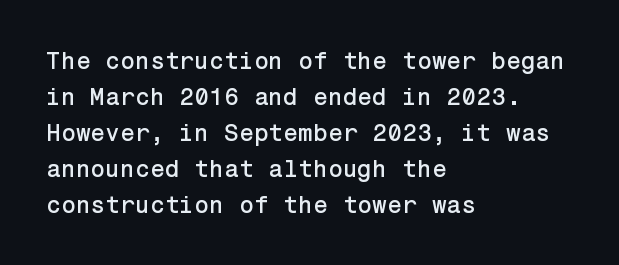
Q: Is the text italic (slanted)? A: No, it is upright.
Q: Is the text underlined? A: No.
Q: How is the paragraph aligned? A: Left-aligned.
Q: Is the spacing between letters normal or unusually wide? A: Normal.
Q: Is the spacing between lines tight, normal or loose? A: Normal.
